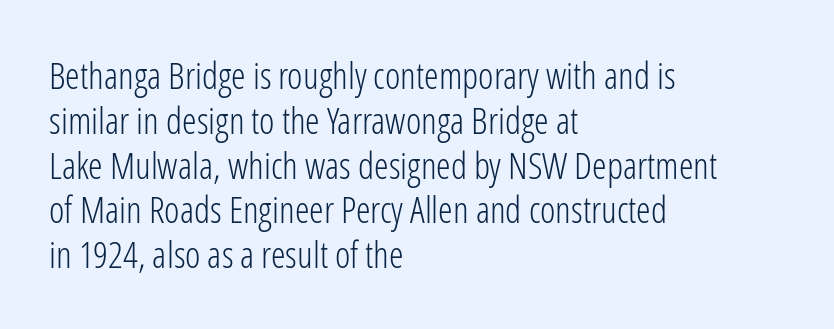
{"serif": "no", "italic": "no", "bold": "no", "weight": "light", "width": "condensed", "stroke_contrast": "low", "x_height": "medium", "monospaced": "no", "underline": "no", "align": "left", "line_spacing_ratio": 1.21, "letter_spacing": "normal", "letter_spacing_em": 0.0, "glyph_px": 37}
